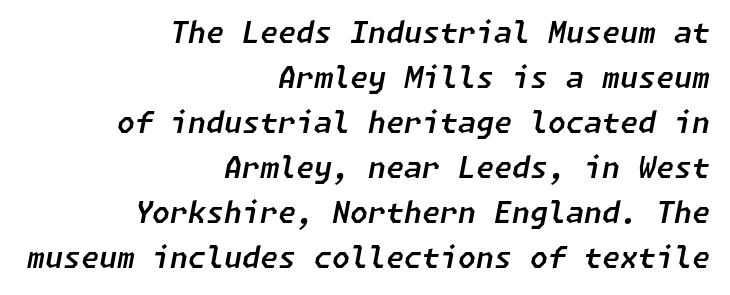
{"italic": "yes", "lean": "right", "slant_degrees": 11, "width": "normal", "stroke_contrast": "low", "x_height": "medium", "underline": "no", "align": "right", "line_spacing": "normal", "line_spacing_ratio": 1.55, "letter_spacing": "normal", "letter_spacing_em": 0.0, "glyph_px": 29}
